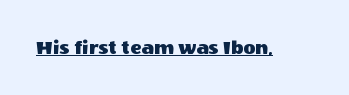
{"italic": "no", "underline": "yes", "letter_spacing": "normal", "letter_spacing_em": 0.0, "glyph_px": 21}
